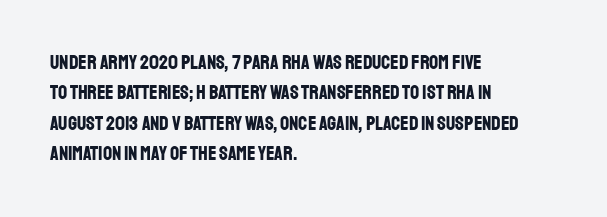
Q: Is the text bold? A: Yes.
Q: Is the text italic (slanted)? A: No, it is upright.
Q: Is the text underlined? A: No.
Q: How is the paragraph aligned? A: Left-aligned.
Q: Is the spacing between letters normal or unusually wide? A: Normal.
Q: Is the spacing between lines tight, normal or loose? A: Normal.
